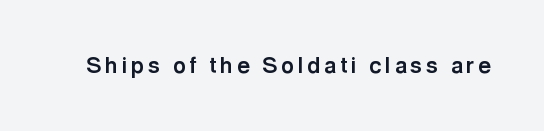
{"italic": "no", "bold": "yes", "underline": "no", "glyph_px": 22}
